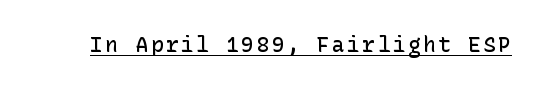
Q: Is the text bold? A: Semi-bold.
Q: Is the text italic (slanted)? A: No, it is upright.
Q: Is the text underlined? A: Yes.
